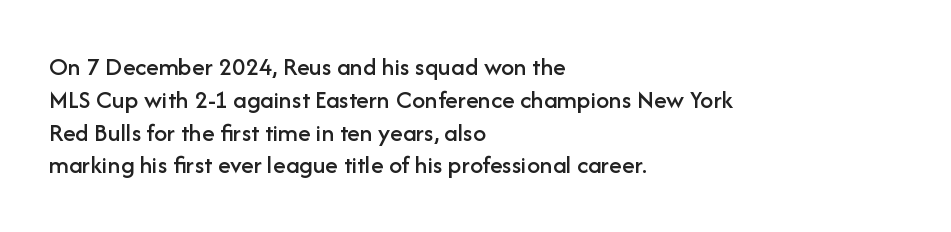
Q: Is the text italic (slanted)? A: No, it is upright.
Q: Is the text underlined? A: No.
Q: How is the paragraph aligned? A: Left-aligned.
Q: Is the spacing between letters normal or unusually wide? A: Normal.
Q: Is the spacing between lines tight, normal or loose? A: Normal.
